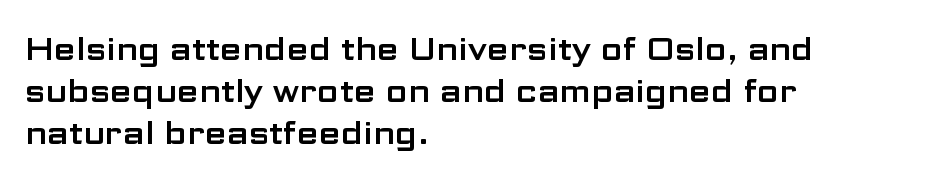
The image shows 32 px wide sans-serif type, upright; set left-aligned, normal line spacing (1.31x), normal letter spacing, not underlined; low stroke contrast and a medium x-height.
